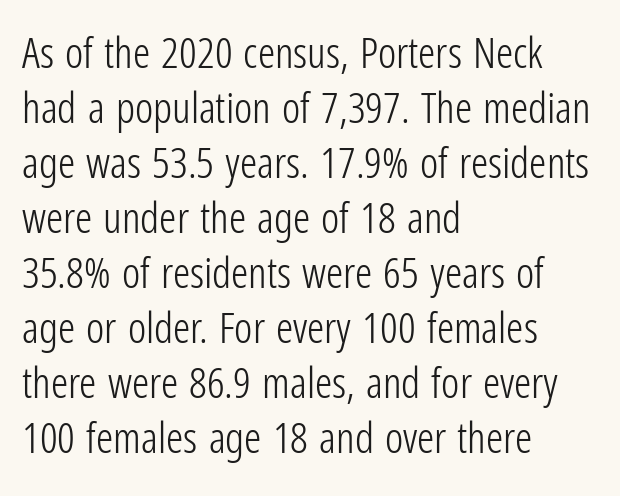
How are the letters spaced? Ordinarily, with no added tracking. Is there much room between lines? A standard amount, neither cramped nor airy. Glance below the letters and you will spot only blank space. The letters stand straight up with perfectly vertical stems.
